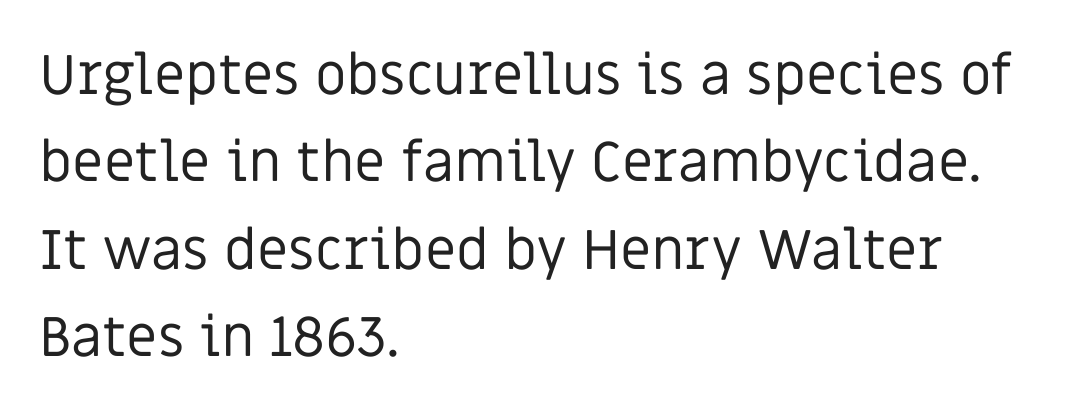
The image shows 56 px regular-weight sans-serif type, upright; set left-aligned, normal line spacing (1.56x), normal letter spacing, not underlined; low stroke contrast and a large x-height.
